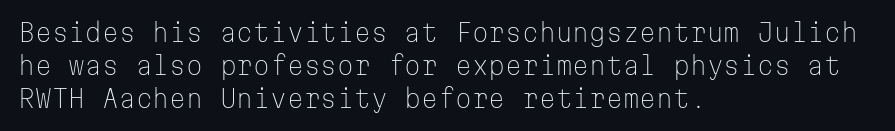
Q: Is the text bold? A: No.
Q: Is the text italic (slanted)? A: No, it is upright.
Q: Is the text underlined? A: No.
Q: How is the paragraph aligned? A: Left-aligned.
Q: Is the spacing between letters normal or unusually wide? A: Normal.
Q: Is the spacing between lines tight, normal or loose? A: Normal.
